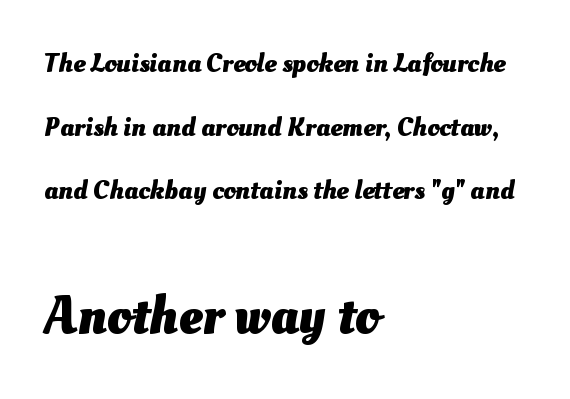
The lines in this sample share a left origin and differ only in where they stop. Students, note that the glyphs here touch the page at normal intervals. Each glyph is drawn with heavy, bold strokes. The area under the type is left untouched.
